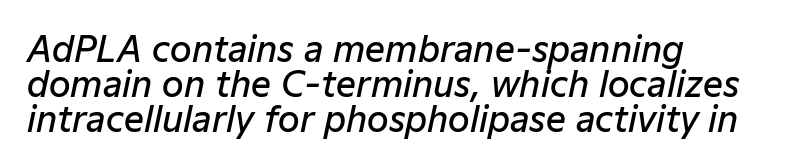
Moderately thickened strokes mark this as semibold type. The designer dialed line spacing down below the default. Character widths vary here, with narrow letters taking less room than wide ones. The text carries the slant typical of an italic or oblique font.
